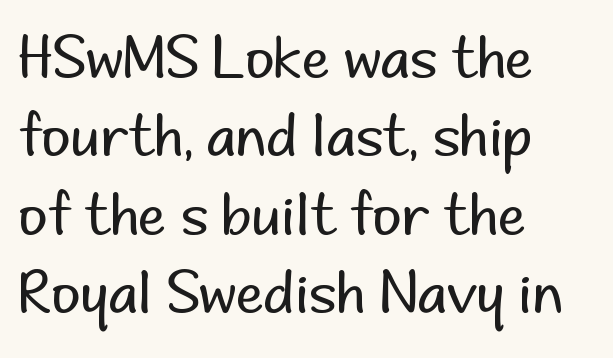
Is the stroke heavy? The answer is a plain regular-or-lighter. Letter spacing: default. Lines of text with bare space underneath. A normal amount of white space separates one row of letters from the next. A typesetter would call this proportional, since set widths differ per character.
